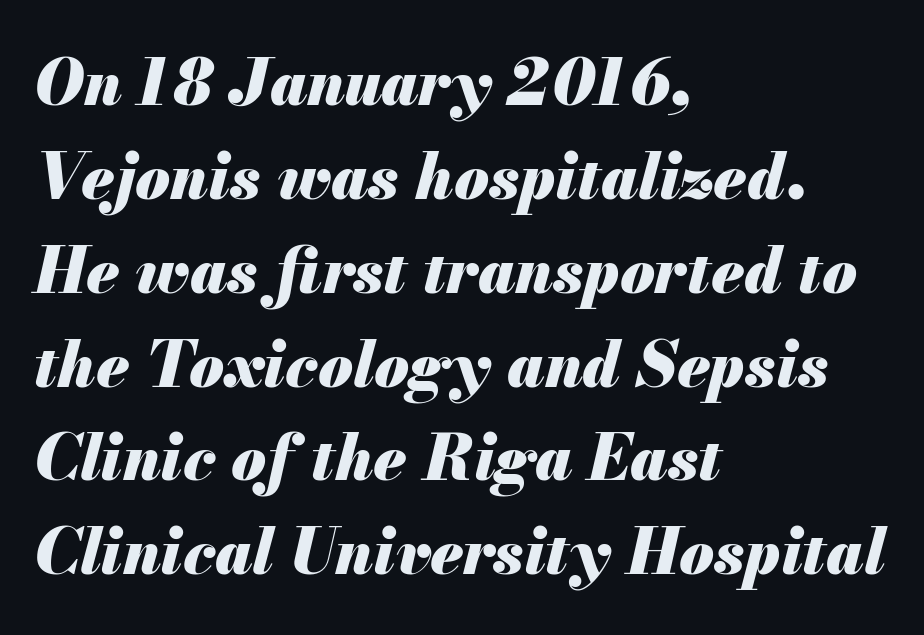
The image shows 63 px heavy type, italic (leaning right); set left-aligned, normal line spacing (1.49x), normal letter spacing, not underlined; medium stroke contrast and a small x-height.
